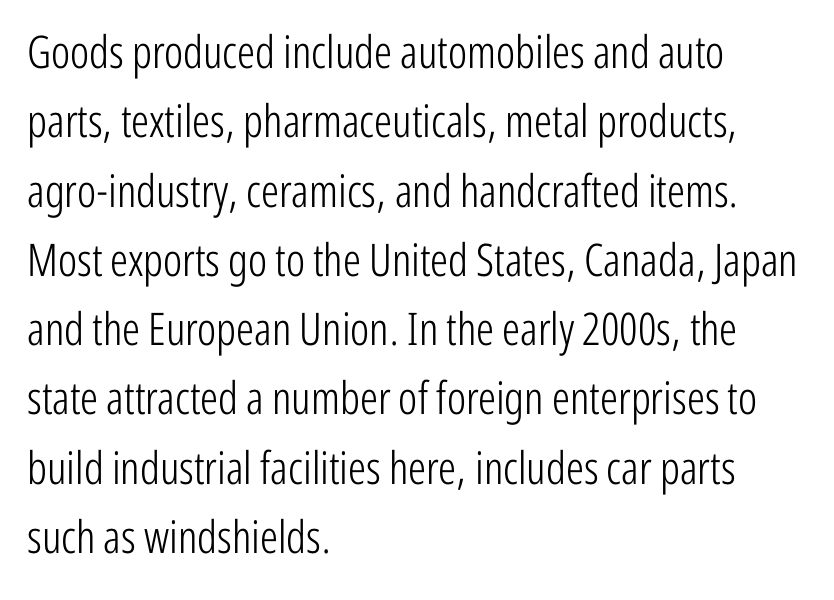
Think of a printed novel: that variable character pitch is what you see here. Grotesque or geometric, the face here clearly has no serifs. Do the letters lean? They stand straight. Typeset ragged right — the left edge is the straight one. Letters rest on an invisible, unmarked baseline. If you measured baseline to baseline, you'd find a middling distance.
